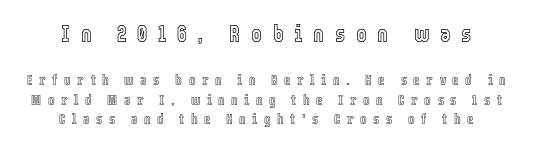
The gap between lines stays unmarked. Characters follow at a spacing far wider than the type designer built in. Every stem runs plumb, perpendicular to the baseline. The rendering uses a moderate line-height, typical for paragraphs. The earlier block is typeset at a bigger size than the later block.
